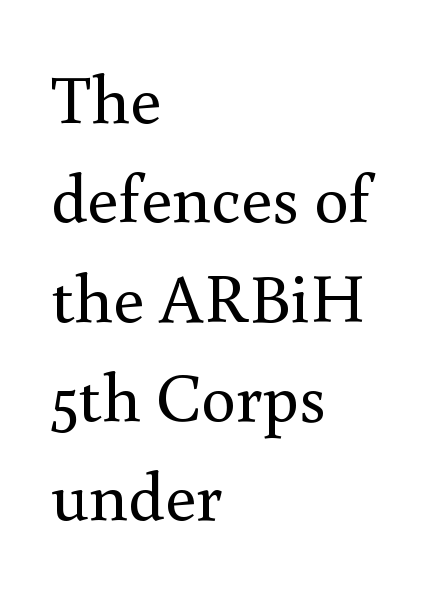
Q: Is the text bold? A: No.
Q: Is the text italic (slanted)? A: No, it is upright.
Q: Is the typeface a serif or a sans-serif typeface? A: Serif.
Q: Is the text underlined? A: No.
Q: How is the paragraph aligned? A: Left-aligned.
Q: Is the spacing between letters normal or unusually wide? A: Normal.
Q: Is the spacing between lines tight, normal or loose? A: Normal.
Q: Width (condensed, normal, or wide)? A: Normal.
Q: Stroke contrast? A: Medium.
Q: x-height? A: Small.
Q: Monospaced? A: No.
